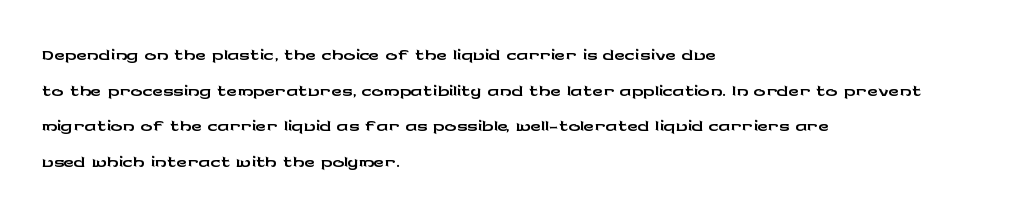
Q: Is the text italic (slanted)? A: No, it is upright.
Q: Is the typeface a serif or a sans-serif typeface? A: Sans-serif.
Q: Is the text underlined? A: No.
Q: How is the paragraph aligned? A: Left-aligned.
Q: Is the spacing between letters normal or unusually wide? A: Normal.
Q: Width (condensed, normal, or wide)? A: Wide.
Q: Stroke contrast? A: Low.
Q: x-height? A: Medium.
Q: Monospaced? A: No.
